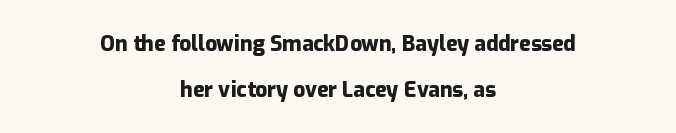
Line spacing here is loose. One-word summary of the alignment: center. Unmarked baselines from the first word to the last. A dark, heavy texture on the line: the type is bold. A typesetter would mark this as roman, not italic. The horizontal fit of the characters is conventional and even.
